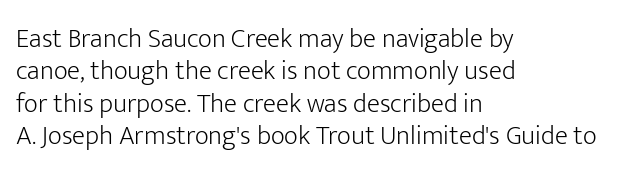
Q: Is the text bold? A: No.
Q: Is the text italic (slanted)? A: No, it is upright.
Q: Is the text underlined? A: No.
Q: How is the paragraph aligned? A: Left-aligned.
Q: Is the spacing between letters normal or unusually wide? A: Normal.
